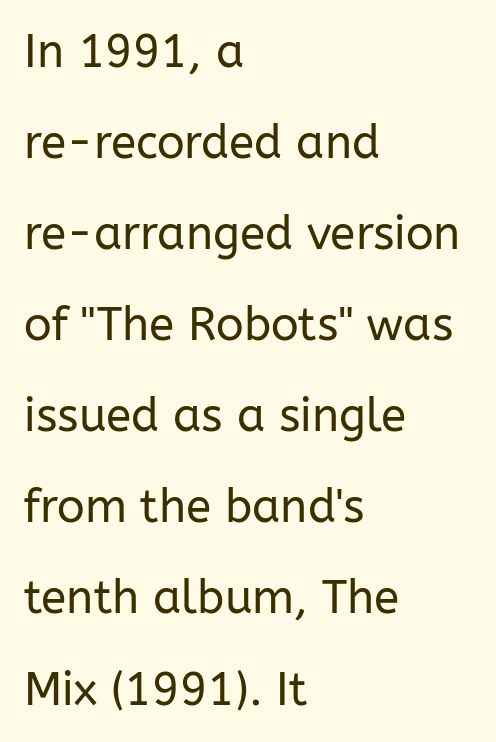
Q: Is the text bold? A: No.
Q: Is the text italic (slanted)? A: No, it is upright.
Q: Is the typeface a serif or a sans-serif typeface? A: Sans-serif.
Q: Is the text underlined? A: No.
Q: How is the paragraph aligned? A: Left-aligned.
Q: Is the spacing between letters normal or unusually wide? A: Normal.
Q: Is the spacing between lines tight, normal or loose? A: Loose.
Q: Width (condensed, normal, or wide)? A: Normal.
Q: Stroke contrast? A: Low.
Q: x-height? A: Medium.
Q: Monospaced? A: No.
